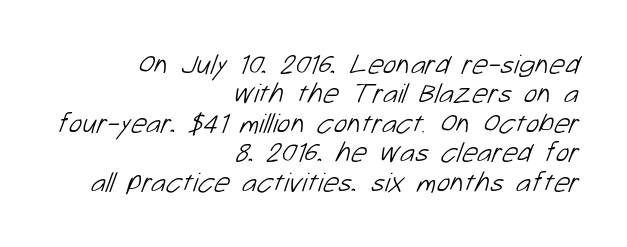
Q: Is the text bold? A: No.
Q: Is the typeface a serif or a sans-serif typeface? A: Sans-serif.
Q: Is the text underlined? A: No.
Q: How is the paragraph aligned? A: Right-aligned.
Q: Is the spacing between letters normal or unusually wide? A: Normal.
Q: Is the spacing between lines tight, normal or loose? A: Tight.
Q: Width (condensed, normal, or wide)? A: Normal.
Q: Stroke contrast? A: Low.
Q: x-height? A: Medium.
Q: Monospaced? A: No.
